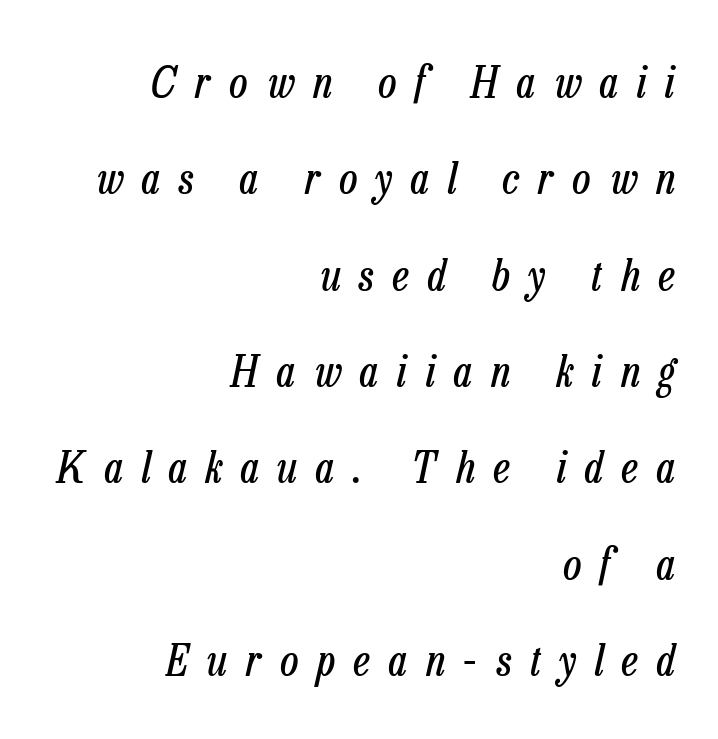
The image shows 44 px regular-weight, condensed type, italic (leaning right); set right-aligned, loose line spacing (2.19x), unusually wide letter spacing (+0.43 em), not underlined; low stroke contrast and a medium x-height.
